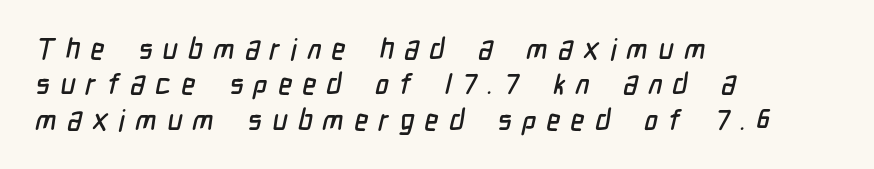
The image shows 29 px condensed sans-serif type; set left-aligned, line spacing 1.22x, unusually wide letter spacing (+0.36 em), not underlined; low stroke contrast and a medium x-height.
